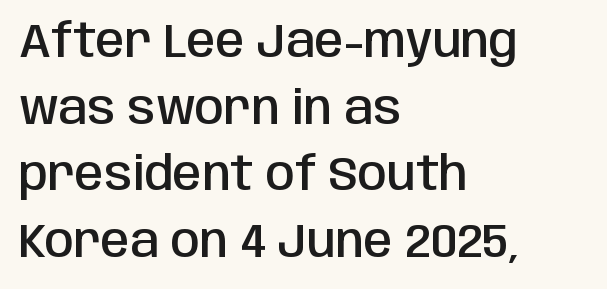
Q: Is the text bold? A: Semi-bold.
Q: Is the text italic (slanted)? A: No, it is upright.
Q: Is the typeface a serif or a sans-serif typeface? A: Sans-serif.
Q: Is the text underlined? A: No.
Q: How is the paragraph aligned? A: Left-aligned.
Q: Is the spacing between letters normal or unusually wide? A: Normal.
Q: Is the spacing between lines tight, normal or loose? A: Normal.
Q: Width (condensed, normal, or wide)? A: Condensed.
Q: Stroke contrast? A: Low.
Q: x-height? A: Large.
Q: Monospaced? A: No.
